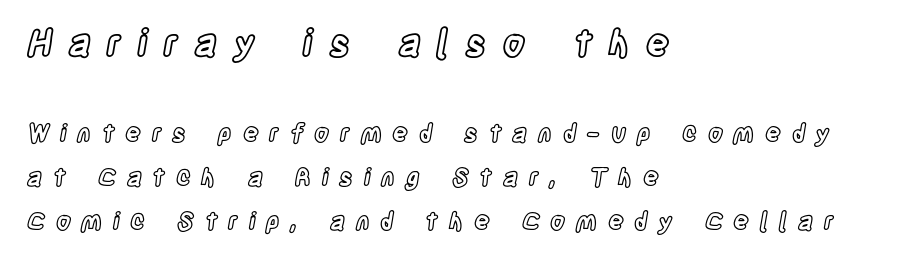
Size contrast runs from large at the top to small at the bottom. Between one letter and the next there's a generous, obvious gap. Has an underline been added? It has not. Varying glyph widths throughout — classic text-font behaviour. The lines in this sample share a left origin and differ only in where they stop.
